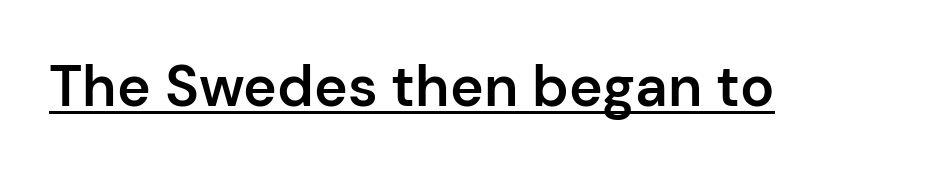
{"serif": "no", "italic": "no", "bold": "semi", "weight": "semibold", "width": "normal", "stroke_contrast": "low", "x_height": "medium", "monospaced": "no", "underline": "yes", "letter_spacing": "normal", "letter_spacing_em": 0.0, "glyph_px": 57}
